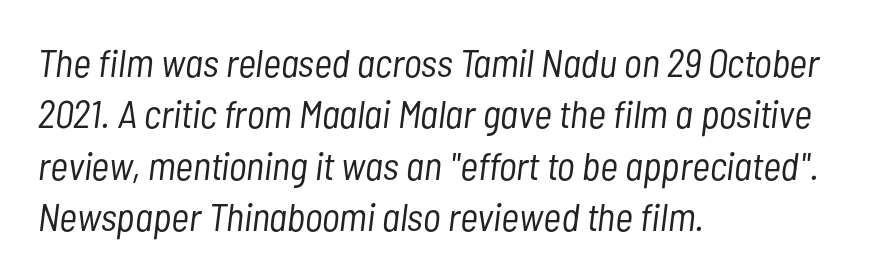
{"italic": "yes", "lean": "right", "slant_degrees": 7, "bold": "no", "weight": "light", "width": "condensed", "stroke_contrast": "low", "x_height": "medium", "monospaced": "no", "underline": "no", "align": "left", "line_spacing": "normal", "line_spacing_ratio": 1.32, "letter_spacing": "normal", "letter_spacing_em": 0.0, "glyph_px": 39}
